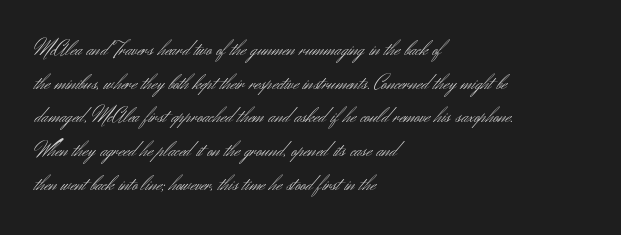
Unbolded letterforms with no extra heft. The letterforms sit shoulder to shoulder at normal distance. Line spacing here is normal. Glance below the letters and you will spot only blank space. Visually the block forms a straight wall on the left and a jagged coastline on the right.
